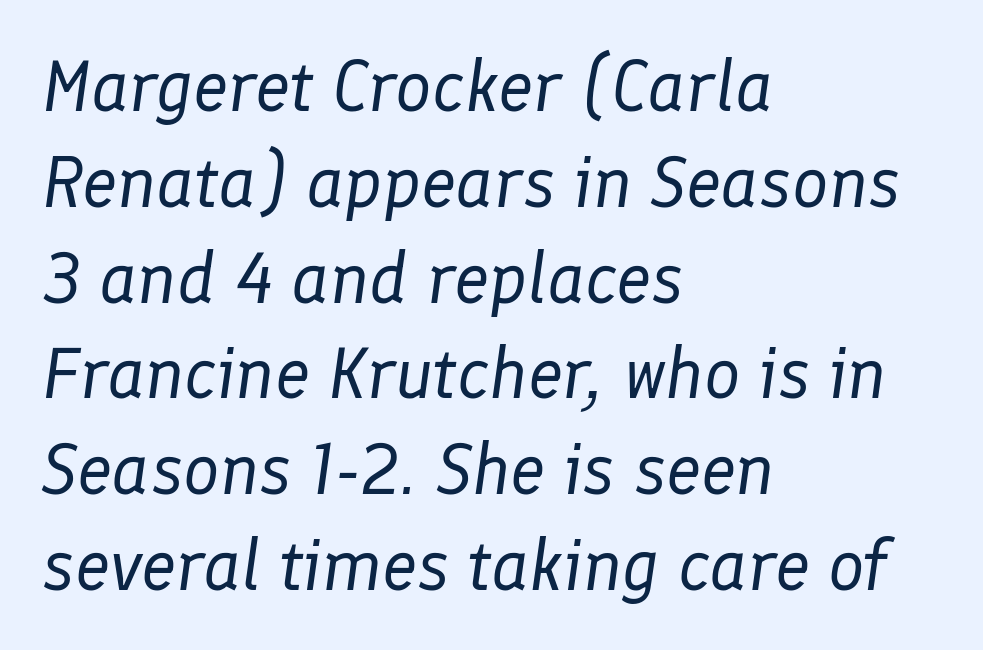
Q: Is the text bold? A: No.
Q: Is the text italic (slanted)? A: Yes, it leans right by about 8 degrees.
Q: Is the text underlined? A: No.
Q: How is the paragraph aligned? A: Left-aligned.
Q: Is the spacing between letters normal or unusually wide? A: Normal.
Q: Is the spacing between lines tight, normal or loose? A: Normal.
Q: Width (condensed, normal, or wide)? A: Normal.
Q: Stroke contrast? A: Low.
Q: x-height? A: Medium.
Q: Monospaced? A: No.
